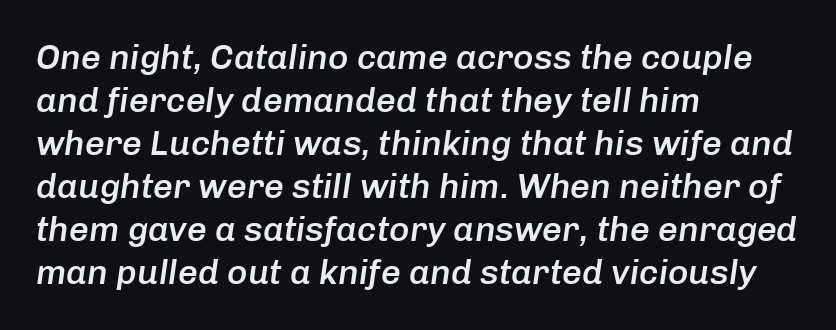
The image shows 35 px semibold type, italic (leaning right); set left-aligned, line spacing 1.23x, normal letter spacing, not underlined; low stroke contrast and a medium x-height.
